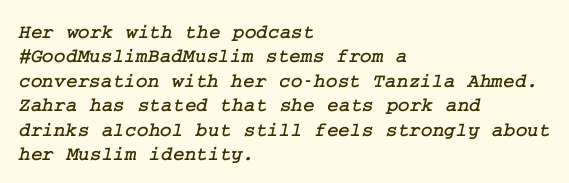
Look at the tracking — it's just the regular setting, nothing added. Just letters on the line, the space beneath them empty. Where is the straight margin? On the left.
